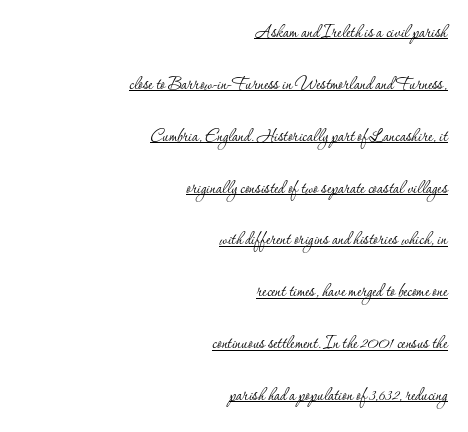
{"bold": "no", "underline": "yes", "align": "right", "line_spacing": "loose", "line_spacing_ratio": 2.47, "letter_spacing": "normal", "letter_spacing_em": 0.0, "glyph_px": 21}
